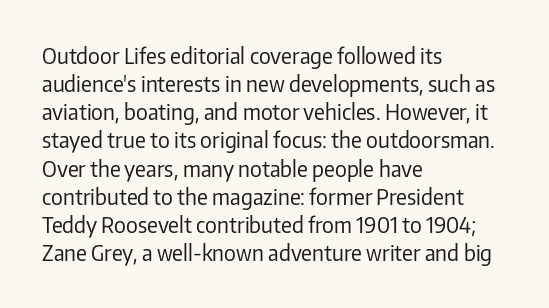
{"italic": "no", "bold": "no", "underline": "no", "align": "left", "line_spacing": "normal", "line_spacing_ratio": 1.34, "letter_spacing": "normal", "letter_spacing_em": 0.0, "glyph_px": 21}
